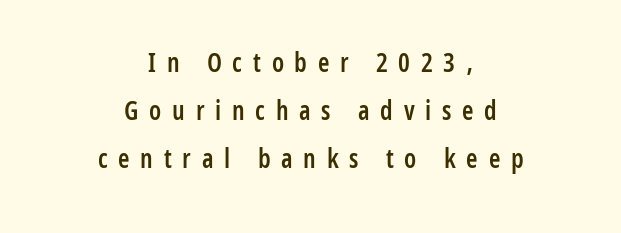
Q: Is the text bold? A: Semi-bold.
Q: Is the text italic (slanted)? A: No, it is upright.
Q: Is the text underlined? A: No.
Q: How is the paragraph aligned? A: Centered.
Q: Is the spacing between letters normal or unusually wide? A: Unusually wide.
